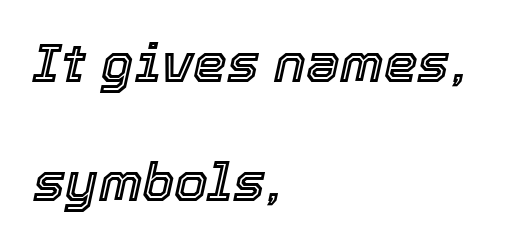
Q: Is the text italic (slanted)? A: Yes, it leans right by about 12 degrees.
Q: Is the text underlined? A: No.
Q: How is the paragraph aligned? A: Left-aligned.
Q: Is the spacing between letters normal or unusually wide? A: Normal.
Q: Is the spacing between lines tight, normal or loose? A: Loose.
Q: Width (condensed, normal, or wide)? A: Normal.
Q: x-height? A: Medium.
Q: Monospaced? A: No.
